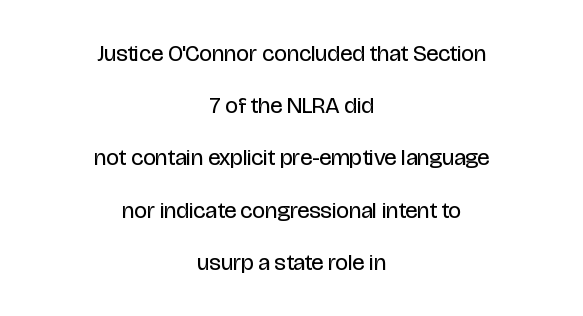
Q: Is the text bold? A: No.
Q: Is the text italic (slanted)? A: No, it is upright.
Q: Is the text underlined? A: No.
Q: How is the paragraph aligned? A: Centered.
Q: Is the spacing between letters normal or unusually wide? A: Normal.
Q: Is the spacing between lines tight, normal or loose? A: Loose.
